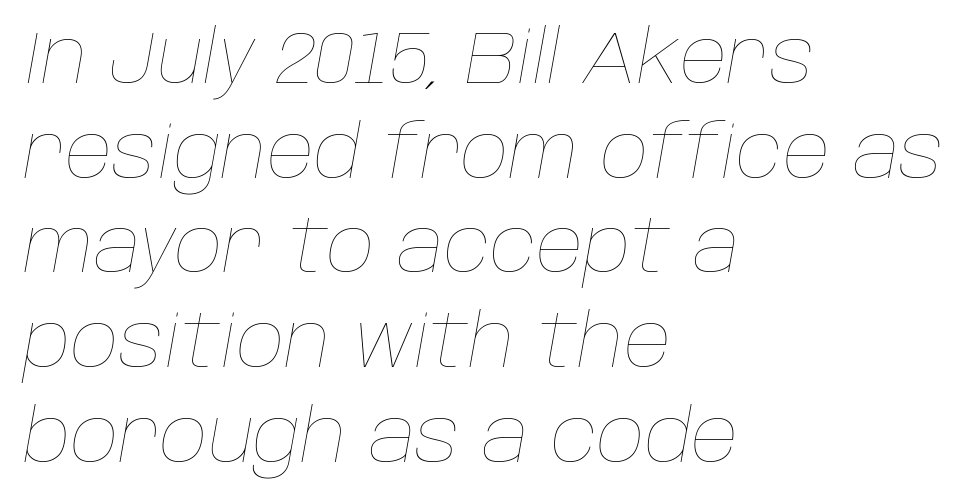
Vertically, the passage feels balanced, rows spaced as you'd expect. Is this a fixed-width face? No — the glyphs have proportional, varying widths. The words here are not underlined. When letters slant like this, we call the style italic. Weight: in the light-to-regular range. Glyph-to-glyph distance matches everyday printed text.
